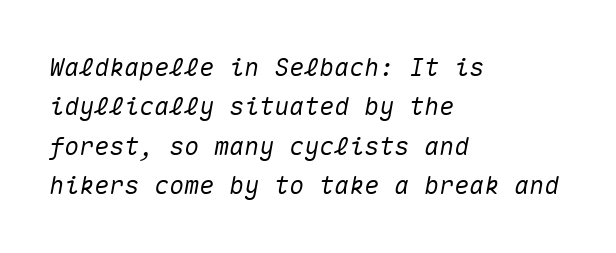
Compared with typical body copy, the letter spacing here is the same. The ragged edge is on the right, which tells us the setting is flush left. Rendered with sloped, italic letterforms. Baseline-to-baseline distance is the conventional proportion of letter height. Beneath every word, the page is bare.
